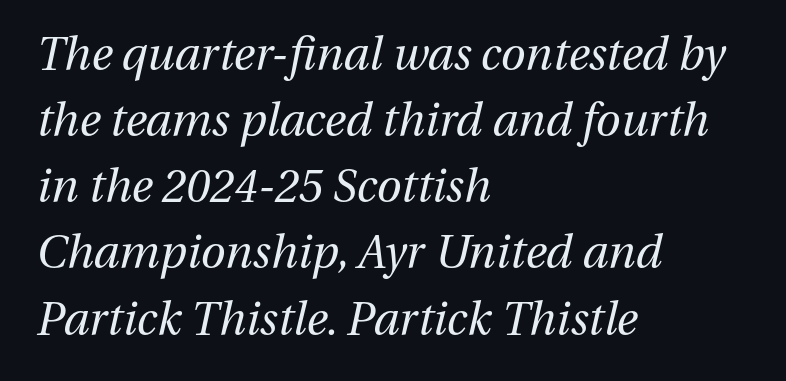
Words float on clear page, feet unadorned. Nobody touched the tracking dial on this one. Line beginnings align vertically; line endings do not. The strokes are not fattened; the text isn't bold. This sample has the flowing, uneven cadence of proportional lettering.
